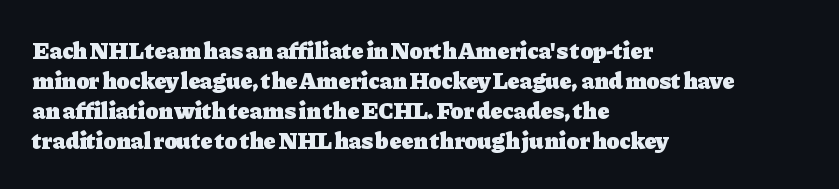
The image shows 24 px bold type, upright; set left-aligned, normal line spacing (1.25x), normal letter spacing, not underlined.
